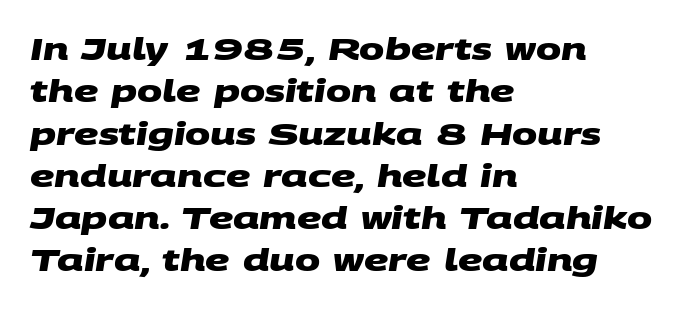
You could not count columns in this text — the font is proportionally spaced. All the whitespace from short lines collects on the right. Has an underline been added? It has not. Successive baselines arrive at the customary interval.
